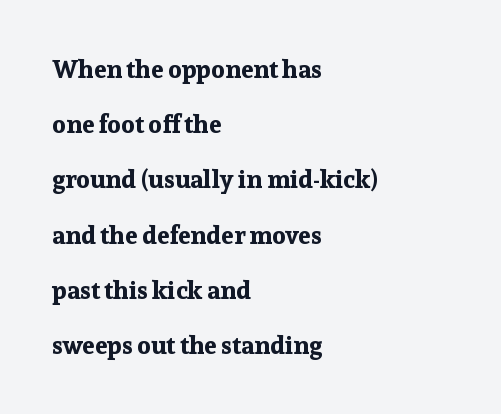
Q: Is the text bold? A: Yes.
Q: Is the text italic (slanted)? A: No, it is upright.
Q: Is the text underlined? A: No.
Q: How is the paragraph aligned? A: Left-aligned.
Q: Is the spacing between letters normal or unusually wide? A: Normal.
Q: Is the spacing between lines tight, normal or loose? A: Loose.
